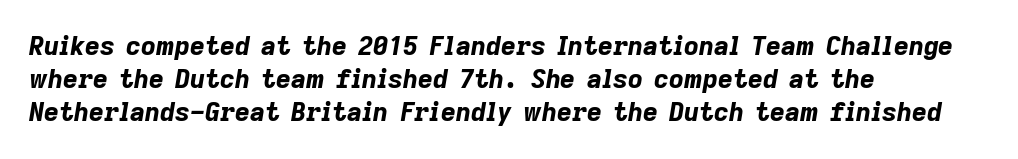
The image shows 26 px bold type, italic (leaning right); set left-aligned, normal line spacing (1.27x), normal letter spacing, not underlined.
